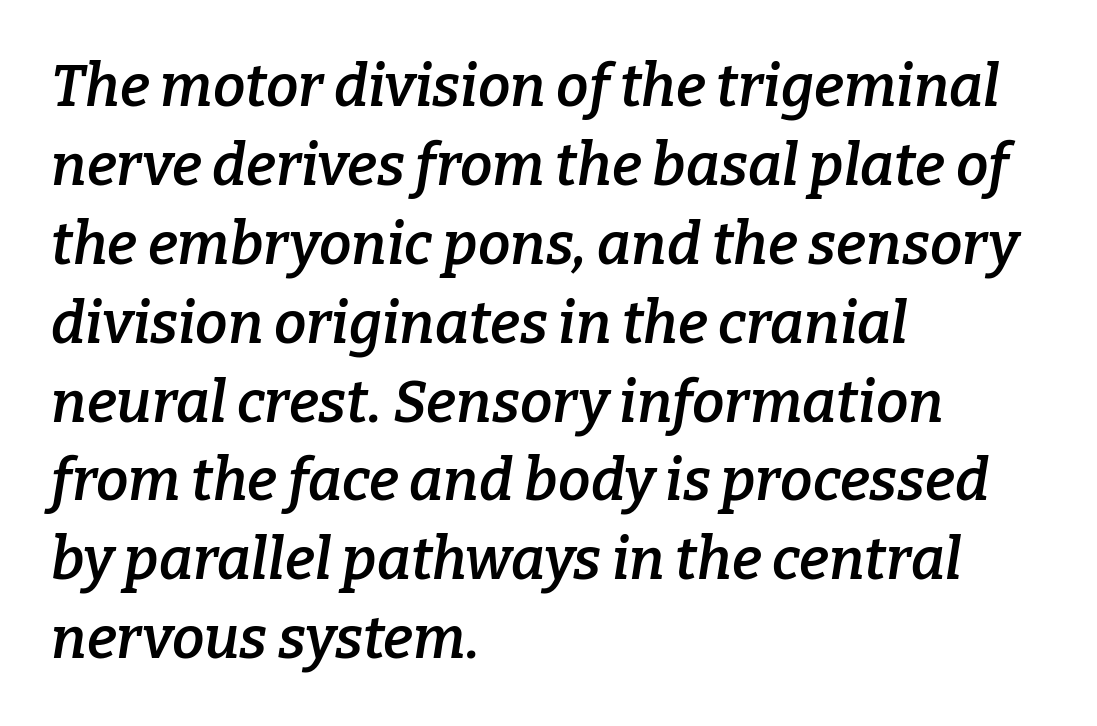
The image shows 58 px semibold serif type, italic (leaning right); set left-aligned, normal line spacing (1.36x), normal letter spacing, not underlined; low stroke contrast and a medium x-height.
